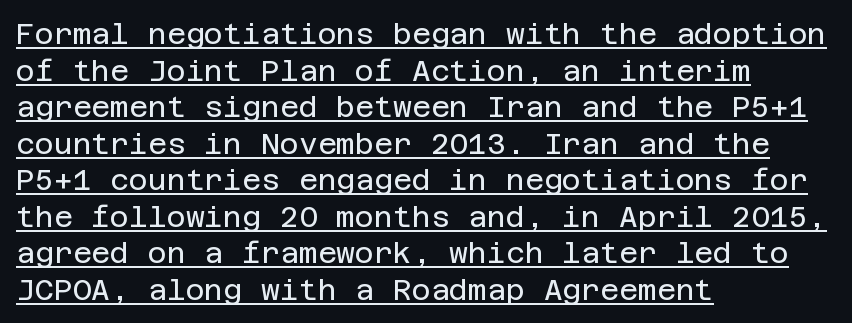
The typesetting does not lean heavy: it is not bold. Regarding leading, the lines here are spaced in the standard way. Compared with typical body copy, the letter spacing here is the same. Every character sits straight up, as roman type does. The paragraph has a hard left edge and a soft right edge.
